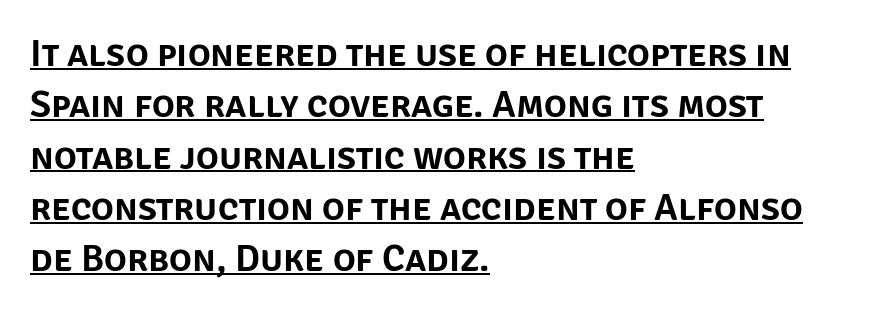
The image shows 38 px sans-serif type, upright; set left-aligned, normal line spacing (1.35x), normal letter spacing, underlined; low stroke contrast and a large x-height.
